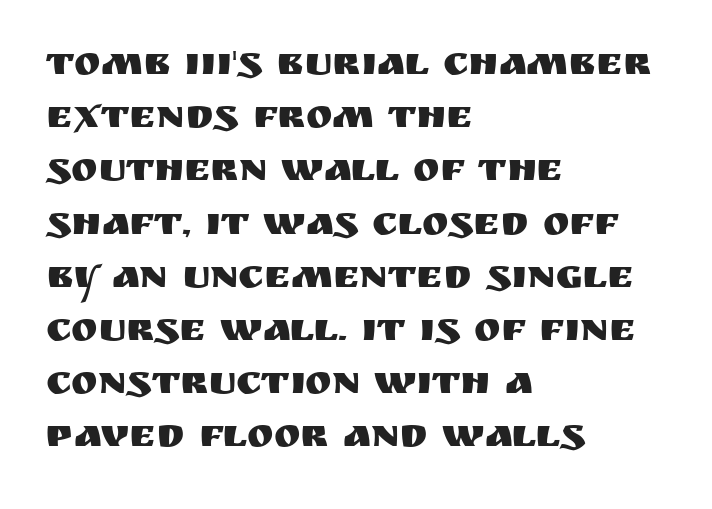
The image shows 40 px sans-serif type, upright; set left-aligned, normal line spacing (1.33x), normal letter spacing, not underlined; medium stroke contrast and a large x-height.
